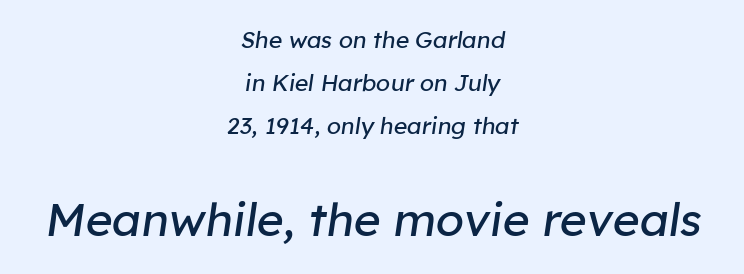
The image shows 46 px regular-weight type, italic (leaning right); set centered, line spacing 1.86x, normal letter spacing, not underlined; the second (bottom) block is 2.0x larger; low stroke contrast and a medium x-height.
